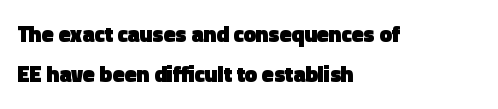
Q: Is the text bold? A: Yes.
Q: Is the text italic (slanted)? A: No, it is upright.
Q: Is the text underlined? A: No.
Q: How is the paragraph aligned? A: Left-aligned.
Q: Is the spacing between letters normal or unusually wide? A: Normal.
